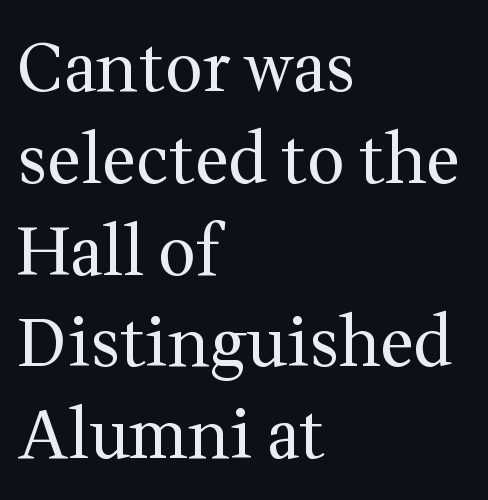
Q: Is the text bold? A: No.
Q: Is the text italic (slanted)? A: No, it is upright.
Q: Is the typeface a serif or a sans-serif typeface? A: Serif.
Q: Is the text underlined? A: No.
Q: How is the paragraph aligned? A: Left-aligned.
Q: Is the spacing between letters normal or unusually wide? A: Normal.
Q: Is the spacing between lines tight, normal or loose? A: Normal.
Q: Width (condensed, normal, or wide)? A: Normal.
Q: Stroke contrast? A: Medium.
Q: x-height? A: Medium.
Q: Monospaced? A: No.
